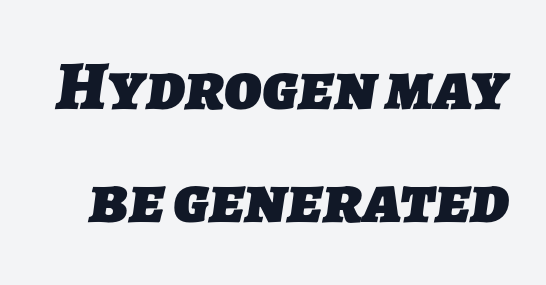
Varying glyph widths throughout — classic text-font behaviour. Stroke thickness is high; the sample reads as a true bold. The specimen omits any rule beneath the text block's lines. Characters follow at the spacing the type designer built in. Font category for this specimen: sans-serif. The designer left line spacing at the default.
